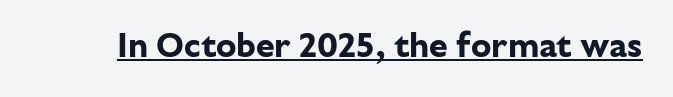
Q: Is the text bold? A: Yes.
Q: Is the text italic (slanted)? A: No, it is upright.
Q: Is the typeface a serif or a sans-serif typeface? A: Sans-serif.
Q: Is the text underlined? A: Yes.
Q: Is the spacing between letters normal or unusually wide? A: Normal.
Q: Width (condensed, normal, or wide)? A: Normal.
Q: Stroke contrast? A: Low.
Q: x-height? A: Medium.
Q: Monospaced? A: No.
